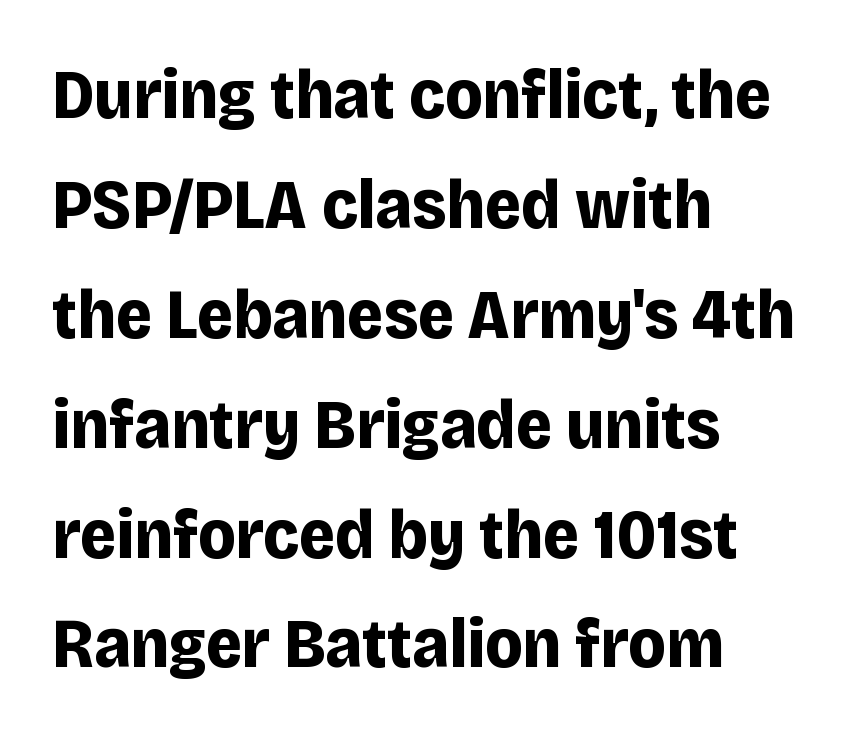
The designer left line spacing at the default. Is this a fixed-width face? No — the glyphs have proportional, varying widths. Emphasis by weight is at full strength: bold. The compositor pushed each line to the left boundary. Does the lettering tilt? It doesn't — this is upright.
